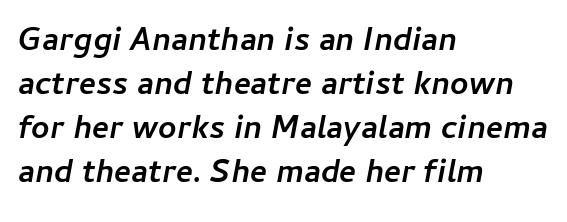
{"italic": "yes", "lean": "right", "slant_degrees": 11, "bold": "yes", "weight": "semibold", "width": "normal", "stroke_contrast": "low", "x_height": "medium", "monospaced": "no", "underline": "no", "align": "left", "line_spacing": "normal", "line_spacing_ratio": 1.38, "letter_spacing": "normal", "letter_spacing_em": 0.0, "glyph_px": 32}
